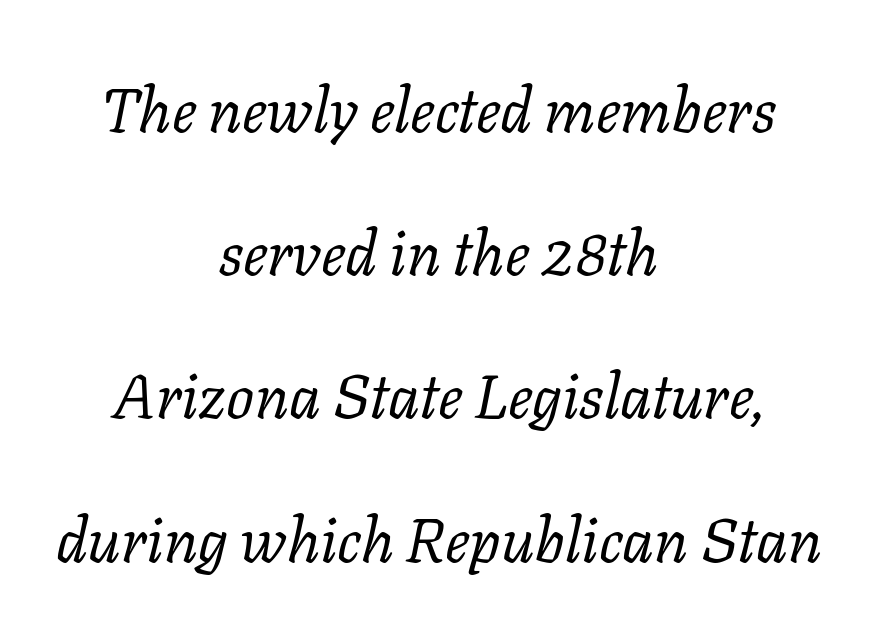
Students, observe: this is what heavily led, spacious text looks like. The typeface has the unassuming heft of standard copy or less. Italic: yes, the glyphs are oblique. The foot of each line stays bare and open.
